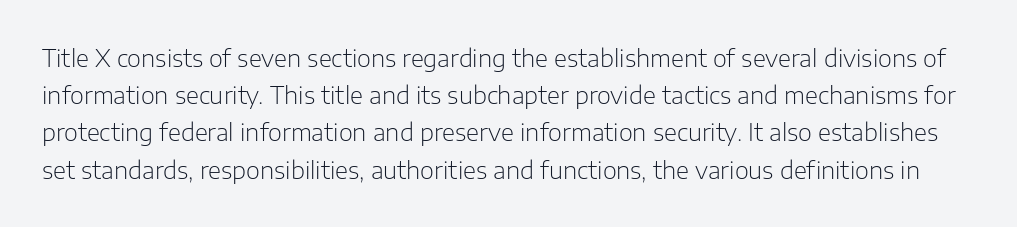
Q: Is the text bold? A: No.
Q: Is the text italic (slanted)? A: No, it is upright.
Q: Is the text underlined? A: No.
Q: Is the spacing between letters normal or unusually wide? A: Normal.
Q: Is the spacing between lines tight, normal or loose? A: Normal.
